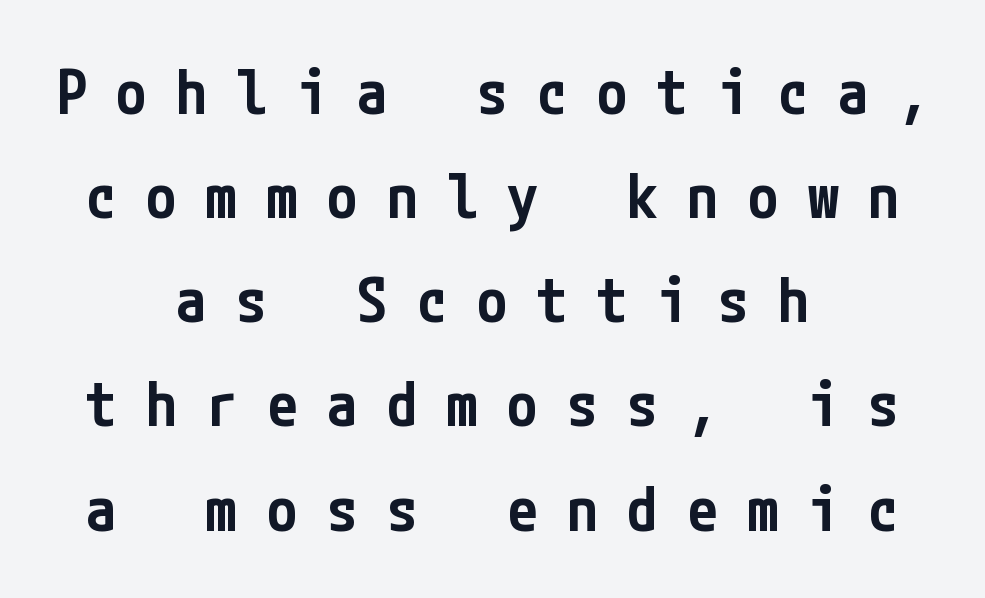
{"serif": "no", "italic": "no", "bold": "semi", "weight": "semibold", "width": "condensed", "stroke_contrast": "low", "x_height": "medium", "underline": "no", "align": "center", "line_spacing": "normal", "line_spacing_ratio": 1.68, "letter_spacing": "wide", "letter_spacing_em": 0.47, "glyph_px": 62}
